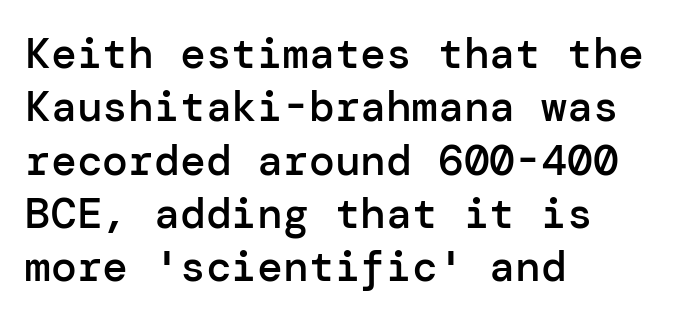
Q: Is the text bold? A: Semi-bold.
Q: Is the text italic (slanted)? A: No, it is upright.
Q: Is the typeface a serif or a sans-serif typeface? A: Sans-serif.
Q: Is the text underlined? A: No.
Q: How is the paragraph aligned? A: Left-aligned.
Q: Is the spacing between letters normal or unusually wide? A: Normal.
Q: Width (condensed, normal, or wide)? A: Normal.
Q: Stroke contrast? A: Low.
Q: x-height? A: Medium.
